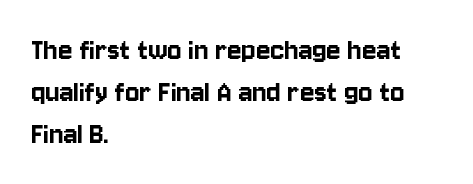
Q: Is the text italic (slanted)? A: No, it is upright.
Q: Is the typeface a serif or a sans-serif typeface? A: Sans-serif.
Q: Is the text underlined? A: No.
Q: How is the paragraph aligned? A: Left-aligned.
Q: Is the spacing between letters normal or unusually wide? A: Normal.
Q: Is the spacing between lines tight, normal or loose? A: Normal.
Q: Width (condensed, normal, or wide)? A: Condensed.
Q: Stroke contrast? A: Low.
Q: x-height? A: Large.
Q: Monospaced? A: No.
